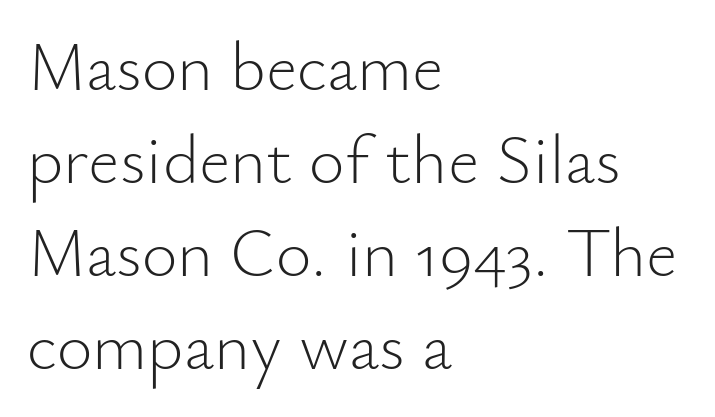
The image shows 69 px light sans-serif type, upright; set left-aligned, normal line spacing (1.35x), normal letter spacing, not underlined; low stroke contrast and a small x-height.
